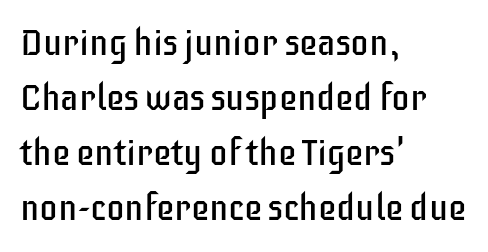
{"serif": "no", "italic": "no", "bold": "no", "weight": "regular", "width": "condensed", "stroke_contrast": "low", "x_height": "large", "monospaced": "no", "underline": "no", "align": "left", "line_spacing": "normal", "line_spacing_ratio": 1.49, "letter_spacing": "normal", "letter_spacing_em": 0.0, "glyph_px": 37}
